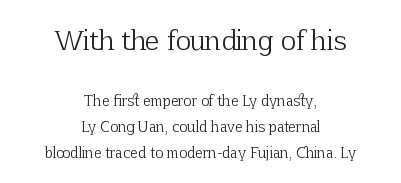
The image shows 26 px text type, upright; set centered, line spacing 1.85x, normal letter spacing, not underlined; the first (top) block is 1.86x larger.
